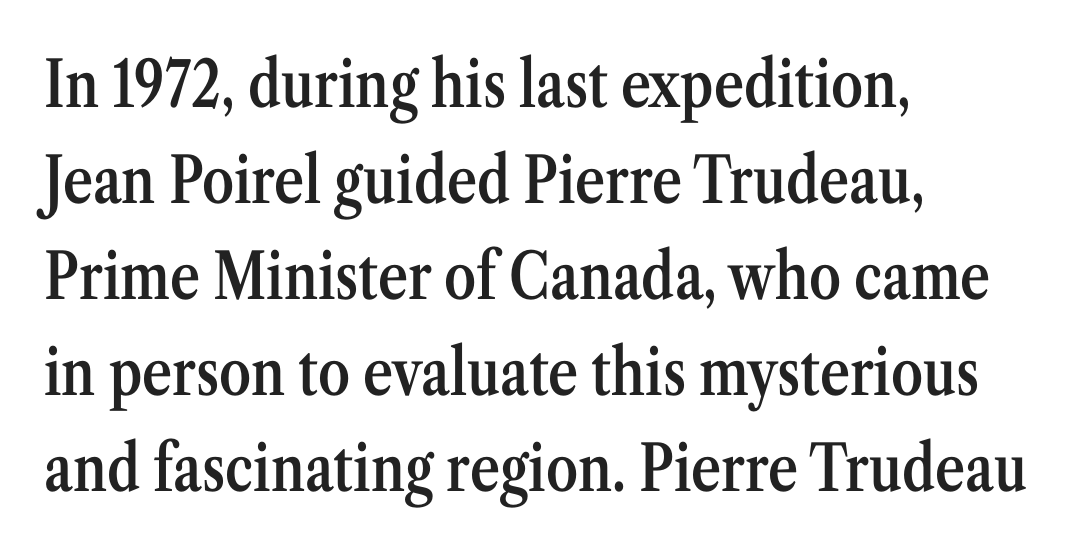
Q: Is the text bold? A: Semi-bold.
Q: Is the text italic (slanted)? A: No, it is upright.
Q: Is the typeface a serif or a sans-serif typeface? A: Serif.
Q: Is the text underlined? A: No.
Q: How is the paragraph aligned? A: Left-aligned.
Q: Is the spacing between letters normal or unusually wide? A: Normal.
Q: Is the spacing between lines tight, normal or loose? A: Normal.
Q: Width (condensed, normal, or wide)? A: Condensed.
Q: Stroke contrast? A: Medium.
Q: x-height? A: Medium.
Q: Monospaced? A: No.
